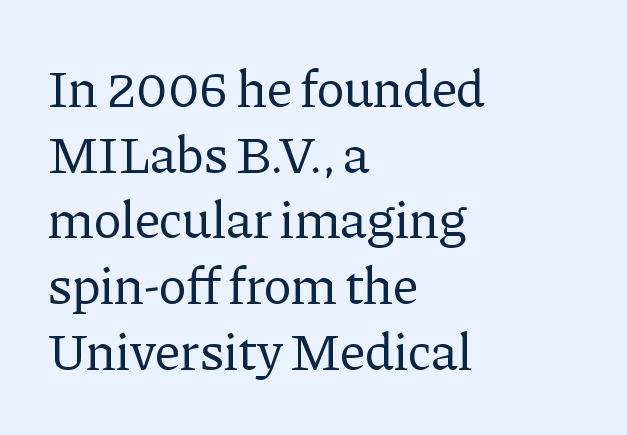
Q: Is the text bold? A: No.
Q: Is the text italic (slanted)? A: No, it is upright.
Q: Is the typeface a serif or a sans-serif typeface? A: Serif.
Q: Is the text underlined? A: No.
Q: How is the paragraph aligned? A: Left-aligned.
Q: Is the spacing between letters normal or unusually wide? A: Normal.
Q: Width (condensed, normal, or wide)? A: Normal.
Q: Stroke contrast? A: Low.
Q: x-height? A: Medium.
Q: Monospaced? A: No.
